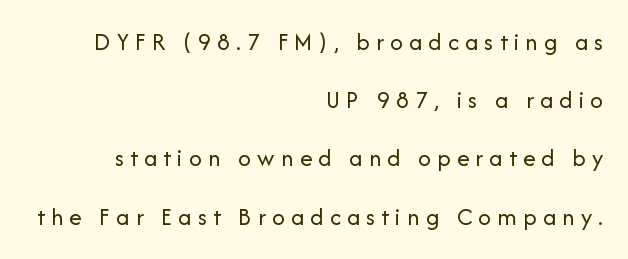
Q: Is the text bold? A: No.
Q: Is the text italic (slanted)? A: No, it is upright.
Q: Is the text underlined? A: No.
Q: How is the paragraph aligned? A: Right-aligned.
Q: Is the spacing between letters normal or unusually wide? A: Unusually wide.
Q: Is the spacing between lines tight, normal or loose? A: Loose.
